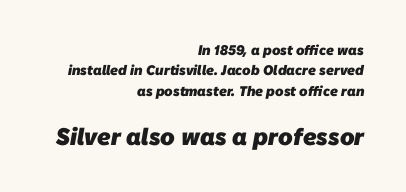
The face used here has the dense, thick strokes of a bold. Lines of text with bare space underneath. Casual observation: everything's shoved over to the right. Honestly, the row spacing looks completely unremarkable. The letters sit at their default tracking, neither squeezed nor spread.
